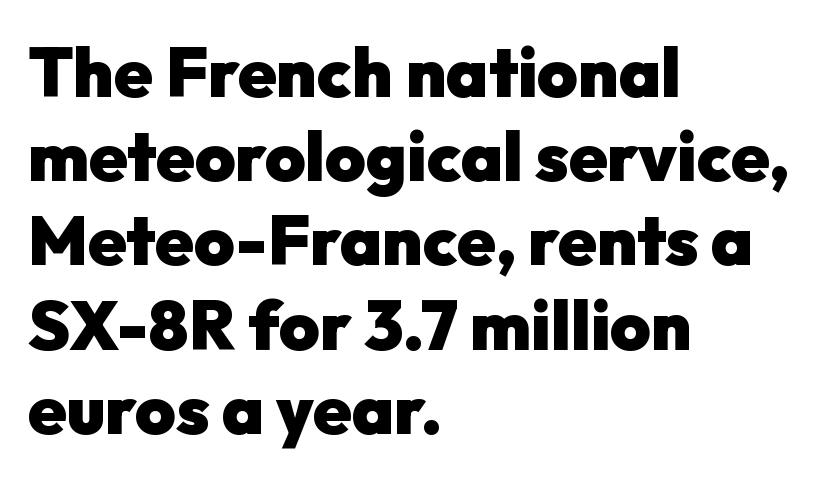
{"serif": "no", "italic": "no", "bold": "yes", "weight": "heavy", "width": "normal", "stroke_contrast": "low", "x_height": "medium", "monospaced": "no", "underline": "no", "align": "left", "line_spacing_ratio": 1.22, "letter_spacing": "normal", "letter_spacing_em": 0.0, "glyph_px": 69}
